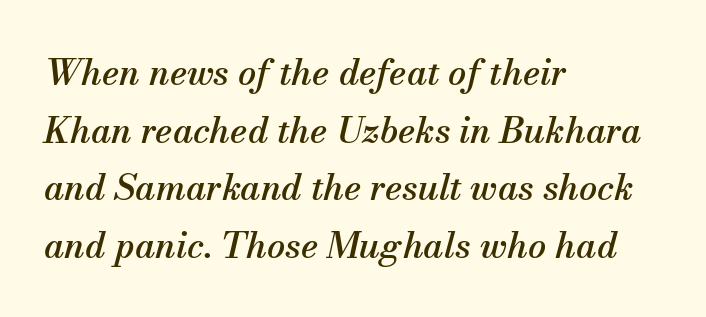
The face used here is seriffed, in the tradition of book romans. How are the letters spaced? Ordinarily, with no added tracking. Has an underline been added? It has not. Does the lettering tilt? It does — this is italic. The leading is moderate, giving the passage an even texture. Proportional: the letters do not fall into vertical columns.
